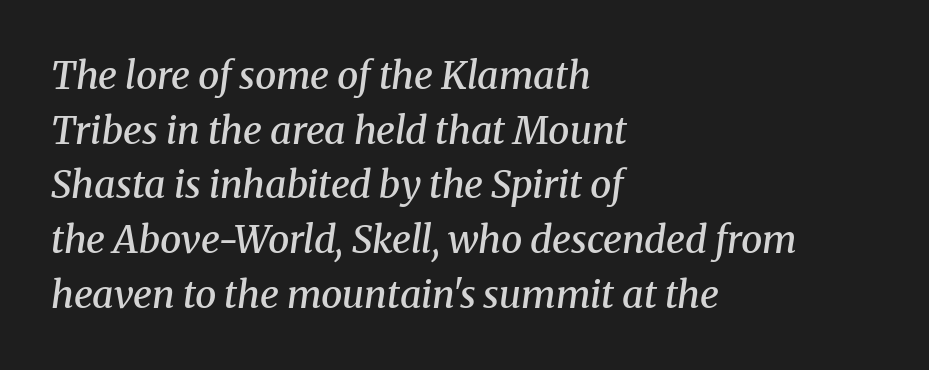
{"serif": "yes", "italic": "yes", "lean": "right", "slant_degrees": 8, "bold": "semi", "weight": "semibold", "width": "normal", "stroke_contrast": "medium", "x_height": "medium", "monospaced": "no", "underline": "no", "align": "left", "line_spacing": "normal", "line_spacing_ratio": 1.44, "letter_spacing": "normal", "letter_spacing_em": 0.0, "glyph_px": 38}
